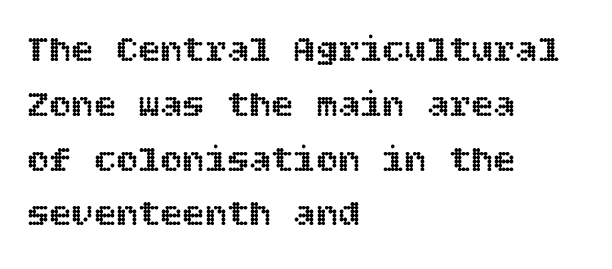
{"italic": "no", "width": "normal", "x_height": "large", "underline": "no", "align": "left", "line_spacing": "normal", "line_spacing_ratio": 1.48, "letter_spacing": "normal", "letter_spacing_em": 0.0, "glyph_px": 37}
